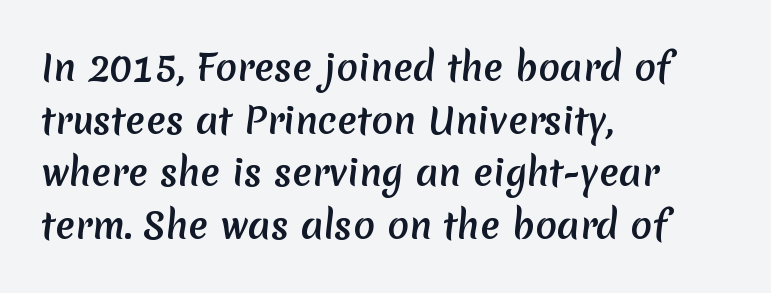
{"serif": "no", "width": "normal", "stroke_contrast": "medium", "x_height": "medium", "monospaced": "no", "underline": "no", "align": "left", "line_spacing": "normal", "line_spacing_ratio": 1.46, "letter_spacing": "normal", "letter_spacing_em": 0.0, "glyph_px": 36}
